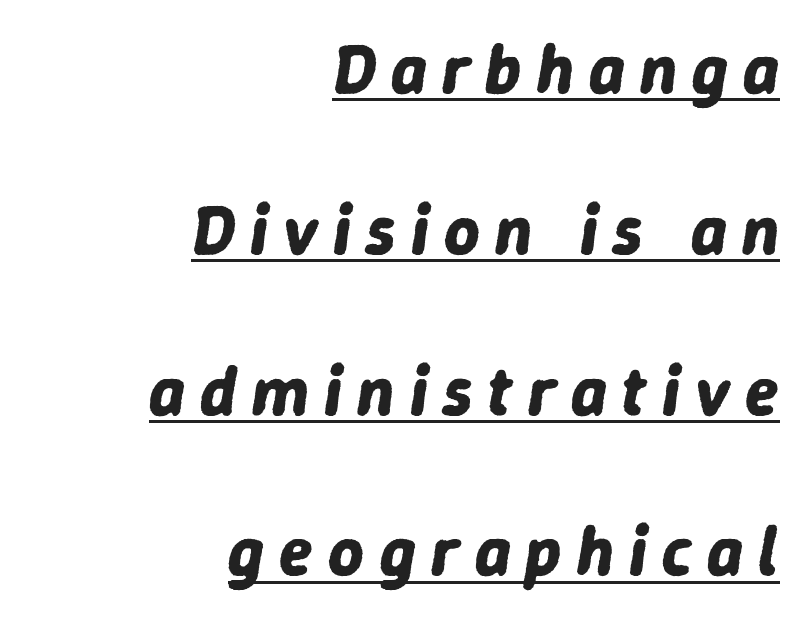
{"italic": "yes", "lean": "right", "slant_degrees": 9, "bold": "yes", "weight": "bold", "width": "normal", "stroke_contrast": "low", "x_height": "medium", "monospaced": "no", "underline": "yes", "align": "right", "line_spacing": "loose", "line_spacing_ratio": 2.33, "letter_spacing": "wide", "letter_spacing_em": 0.22, "glyph_px": 69}
